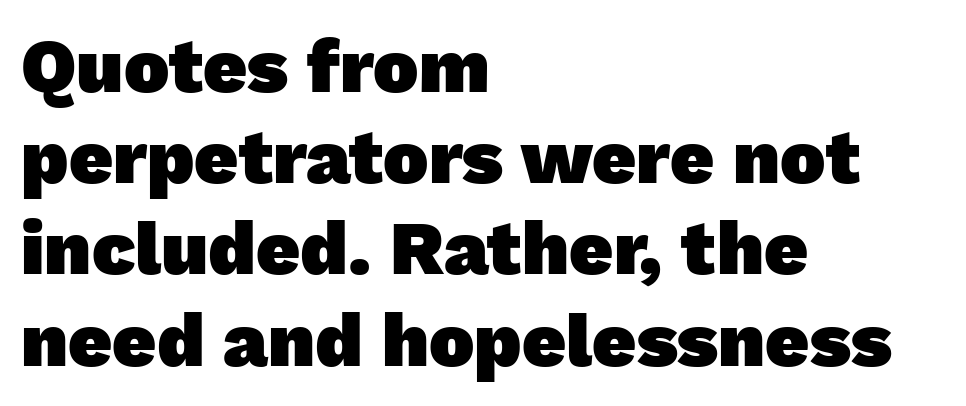
{"serif": "no", "bold": "yes", "weight": "heavy", "width": "normal", "stroke_contrast": "low", "x_height": "medium", "monospaced": "no", "underline": "no", "align": "left", "line_spacing_ratio": 1.2, "letter_spacing": "normal", "letter_spacing_em": 0.0, "glyph_px": 76}
